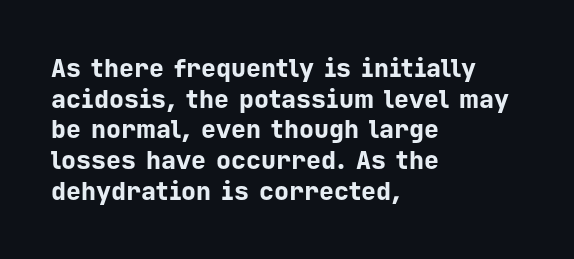
In CSS terms this would be text-align: left. Anything drawn beneath the words? Only blank space. Posture: upright roman. As a designer I'd log this as weight 700, bold.
